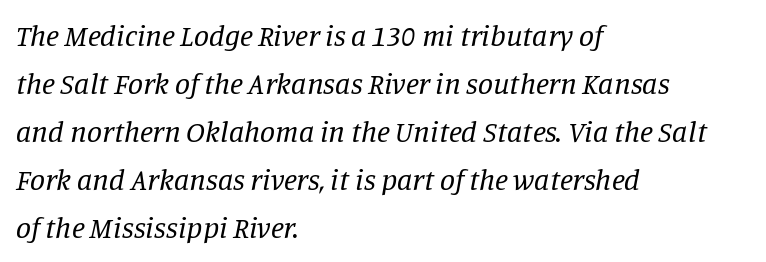
The typeface chosen for these lines features serifs. Left-aligned paragraph, ragged on the right. These lines are rendered in a variable-pitch font. Successive baselines arrive at the customary interval.
